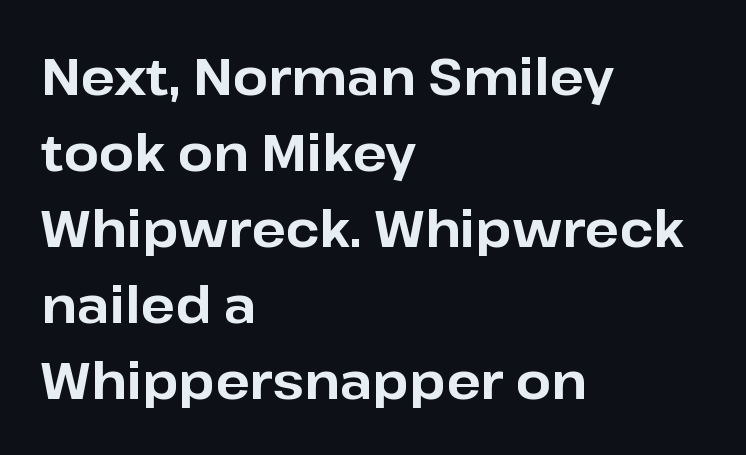
The image shows 50 px bold sans-serif type, upright; set left-aligned, normal line spacing (1.52x), normal letter spacing, not underlined; low stroke contrast and a medium x-height.
